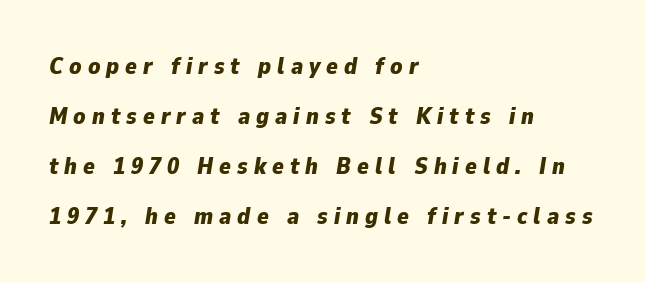
The passage shown is emphatically bold. A classic flush-left, rag-right setting is used for this passage. The rendering uses a large line-height, opening up the rows. Does the lettering tilt? It does — this is italic.
